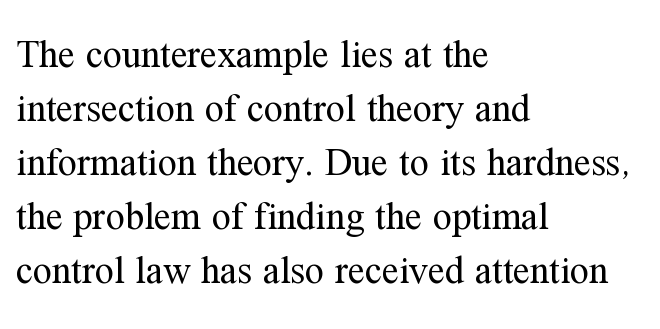
Tall strokes in this sample are plumb rather than angled. Which margin do the lines hug? The left one — the right edge is uneven. Words float on clear page, feet unadorned. Are there feet on the stems? There are — it's a serif. No extra ink here — the face is not bold. You could call the tracking neutral — neither tight nor loose.
